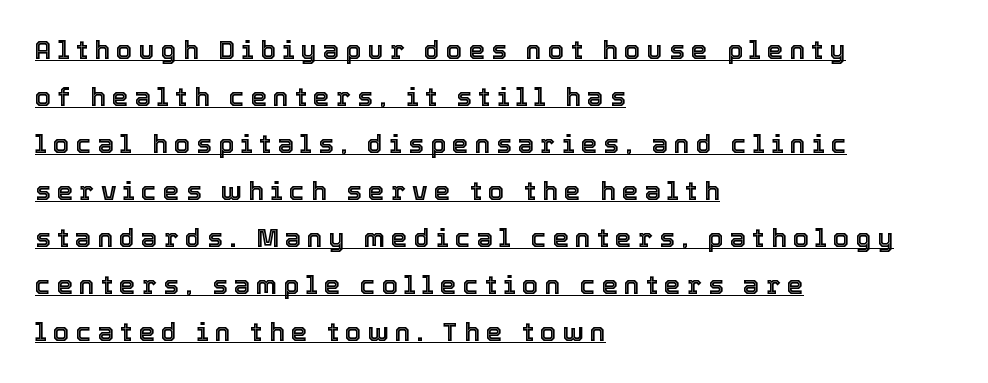
{"italic": "no", "underline": "yes", "align": "left", "line_spacing_ratio": 1.81, "letter_spacing": "wide", "letter_spacing_em": 0.24, "glyph_px": 26}
